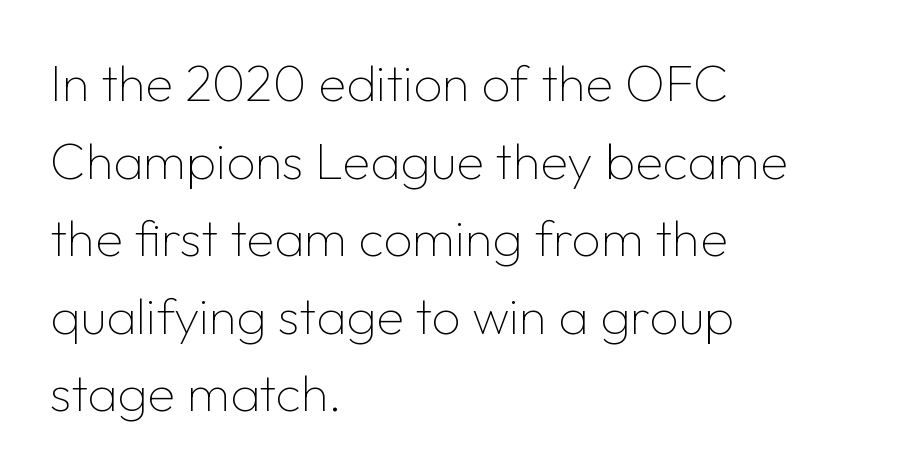
Q: Is the text bold? A: No.
Q: Is the text italic (slanted)? A: No, it is upright.
Q: Is the typeface a serif or a sans-serif typeface? A: Sans-serif.
Q: Is the text underlined? A: No.
Q: How is the paragraph aligned? A: Left-aligned.
Q: Is the spacing between letters normal or unusually wide? A: Normal.
Q: Is the spacing between lines tight, normal or loose? A: Normal.
Q: Width (condensed, normal, or wide)? A: Normal.
Q: Stroke contrast? A: Low.
Q: x-height? A: Medium.
Q: Monospaced? A: No.
